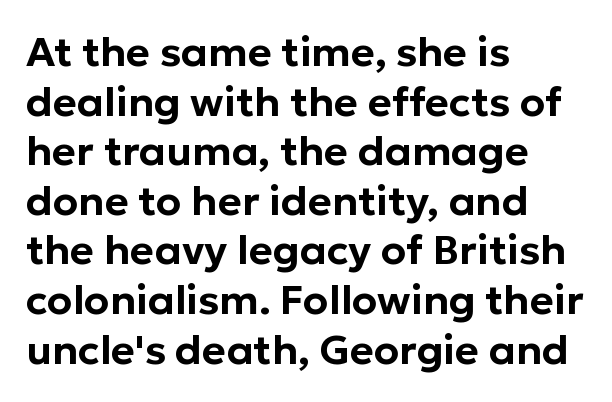
Q: Is the text italic (slanted)? A: No, it is upright.
Q: Is the typeface a serif or a sans-serif typeface? A: Sans-serif.
Q: Is the text underlined? A: No.
Q: How is the paragraph aligned? A: Left-aligned.
Q: Is the spacing between letters normal or unusually wide? A: Normal.
Q: Width (condensed, normal, or wide)? A: Normal.
Q: Stroke contrast? A: Low.
Q: x-height? A: Medium.
Q: Monospaced? A: No.
